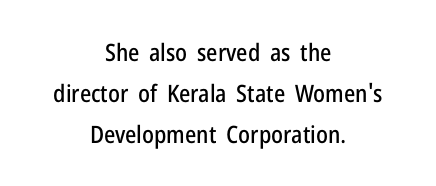
Q: Is the text italic (slanted)? A: No, it is upright.
Q: Is the text underlined? A: No.
Q: How is the paragraph aligned? A: Centered.
Q: Is the spacing between letters normal or unusually wide? A: Normal.
Q: Is the spacing between lines tight, normal or loose? A: Normal.
